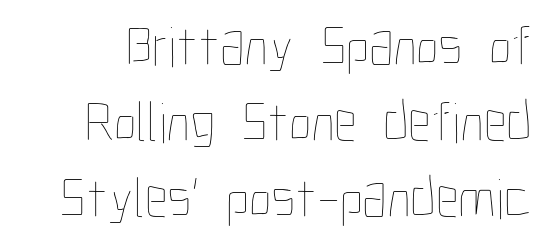
The image shows 58 px thin, condensed type, upright; set normal line spacing (1.31x), normal letter spacing, not underlined; low stroke contrast and a medium x-height.
